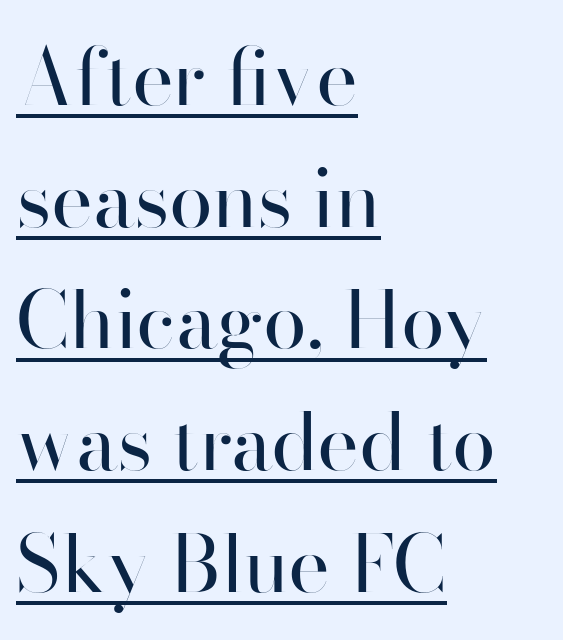
{"serif": "no", "italic": "no", "bold": "no", "weight": "regular", "width": "normal", "stroke_contrast": "high", "x_height": "small", "monospaced": "no", "underline": "yes", "align": "left", "line_spacing": "normal", "line_spacing_ratio": 1.54, "letter_spacing": "normal", "letter_spacing_em": 0.0, "glyph_px": 79}
